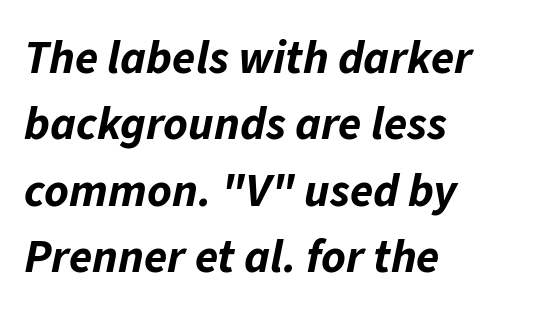
Looks like regular typesetting: each glyph gets only the width it needs. The horizontal fit of the characters is conventional and even. Emphasis-style slanted type is in use. Typographic density is high because the face is bold.
